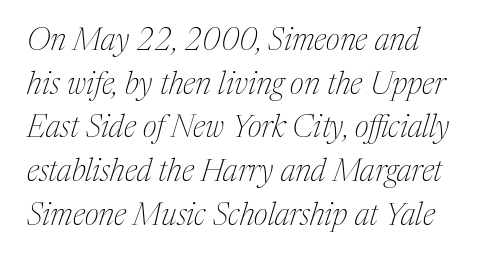
In terms of letterspacing, this is plain default setting. You could not count columns in this text — the font is proportionally spaced. Are there feet on the stems? There are — it's a serif. Is there much room between lines? A standard amount, neither cramped nor airy. Weight: not bold — regular or lighter. Rendered with sloped, italic letterforms.
